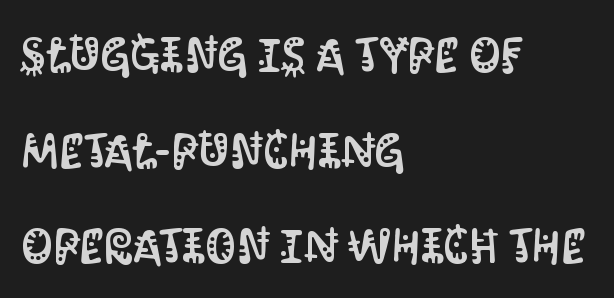
This sample is left-justified, so line endings fall wherever the words run out. The line-height multiplier appears high, well above default. Each letter's strokes conclude bluntly, with no projecting serifs. No extra tracking has been applied to these lines. This sample has the flowing, uneven cadence of proportional lettering. Underlining? Definitely not there.
